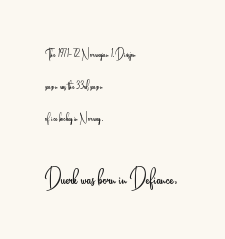
Q: Is the text bold? A: No.
Q: Is the text underlined? A: No.
Q: How is the paragraph aligned? A: Left-aligned.
Q: Is the spacing between letters normal or unusually wide? A: Normal.
Q: Is the spacing between lines tight, normal or loose? A: Loose.
Q: Which block of text is set in a larger size, the first (top) or the second (bottom)? A: The second (bottom) one.
